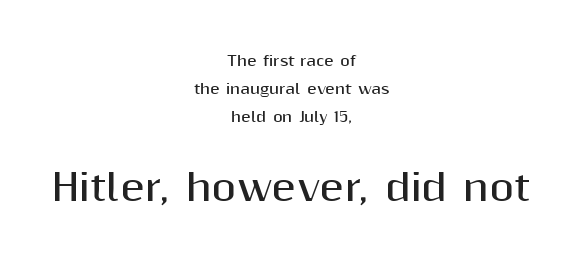
The image shows 36 px bold sans-serif type, upright; set centered, loose line spacing (2.01x), normal letter spacing, not underlined; the second (bottom) block is 2.57x larger; medium stroke contrast and a medium x-height.
